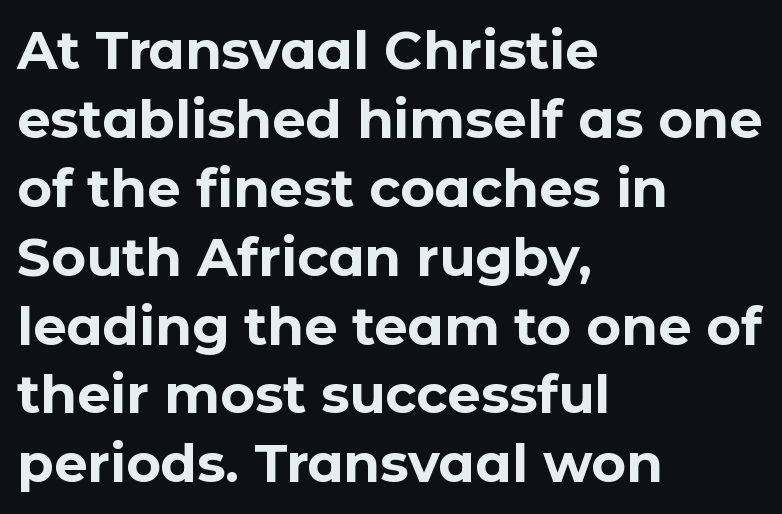
Each letter's strokes conclude bluntly, with no projecting serifs. This sample has the flowing, uneven cadence of proportional lettering. Is there any slant? The stems are plumb. How heavy is the stroke? Heavy — this is a bold. Is there much room between lines? A standard amount, neither cramped nor airy.
